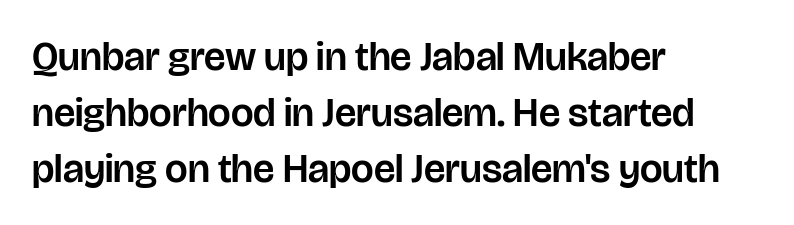
Q: Is the text italic (slanted)? A: No, it is upright.
Q: Is the typeface a serif or a sans-serif typeface? A: Sans-serif.
Q: Is the text underlined? A: No.
Q: How is the paragraph aligned? A: Left-aligned.
Q: Is the spacing between letters normal or unusually wide? A: Normal.
Q: Is the spacing between lines tight, normal or loose? A: Normal.
Q: Width (condensed, normal, or wide)? A: Normal.
Q: Stroke contrast? A: Low.
Q: x-height? A: Large.
Q: Monospaced? A: No.
